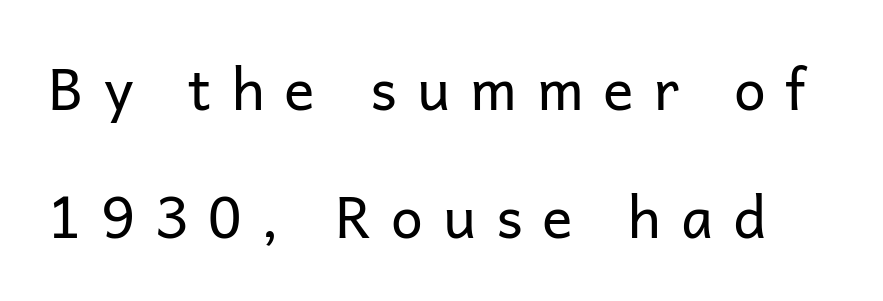
The image shows 57 px regular-weight sans-serif type, upright; set loose line spacing (2.25x), unusually wide letter spacing (+0.35 em), not underlined; low stroke contrast and a medium x-height.
